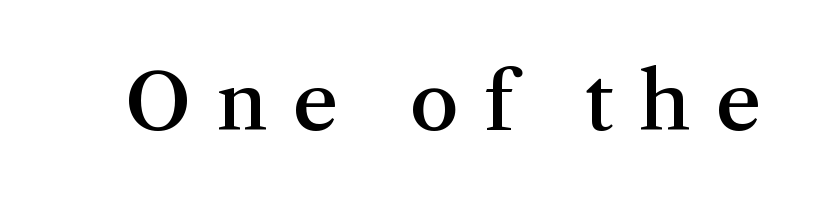
Q: Is the text bold? A: Semi-bold.
Q: Is the text italic (slanted)? A: No, it is upright.
Q: Is the typeface a serif or a sans-serif typeface? A: Serif.
Q: Is the text underlined? A: No.
Q: Is the spacing between letters normal or unusually wide? A: Unusually wide.
Q: Width (condensed, normal, or wide)? A: Normal.
Q: Stroke contrast? A: Medium.
Q: x-height? A: Medium.
Q: Monospaced? A: No.
